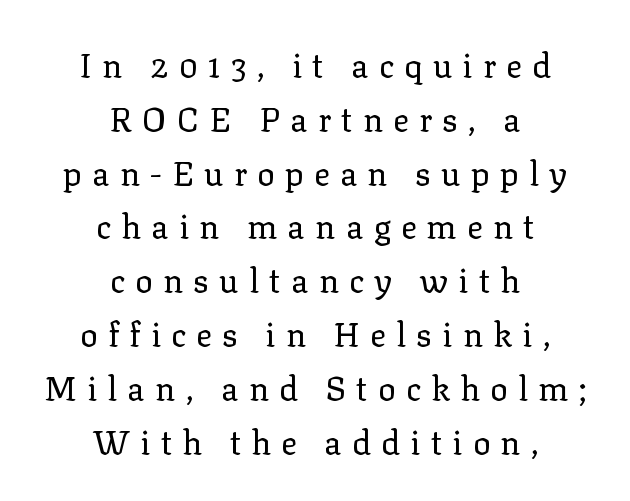
{"serif": "yes", "italic": "no", "bold": "no", "weight": "regular", "width": "normal", "stroke_contrast": "low", "x_height": "medium", "monospaced": "no", "underline": "no", "align": "center", "line_spacing": "normal", "line_spacing_ratio": 1.63, "letter_spacing": "wide", "letter_spacing_em": 0.31, "glyph_px": 33}
